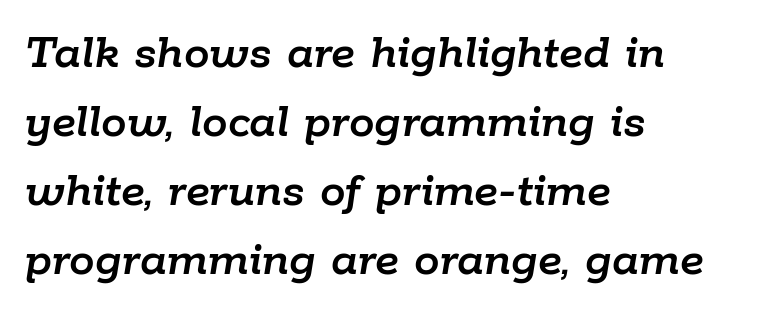
The image shows 51 px text type, italic (leaning right); set left-aligned, normal line spacing (1.35x), normal letter spacing, not underlined; low stroke contrast and a medium x-height.
